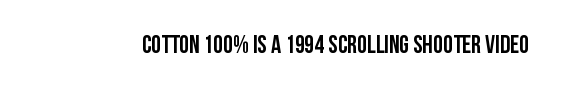
{"italic": "no", "bold": "yes", "underline": "no", "letter_spacing": "normal", "letter_spacing_em": 0.0, "glyph_px": 25}
